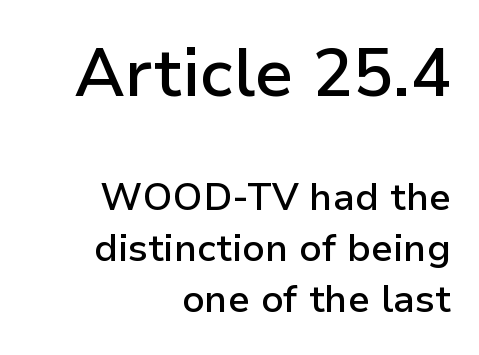
{"serif": "no", "italic": "no", "bold": "semi", "weight": "semibold", "width": "normal", "stroke_contrast": "low", "x_height": "medium", "monospaced": "no", "underline": "no", "align": "right", "line_spacing": "normal", "line_spacing_ratio": 1.34, "letter_spacing": "normal", "letter_spacing_em": 0.0, "larger_block": "first", "size_ratio": 1.76, "glyph_px": 67}
